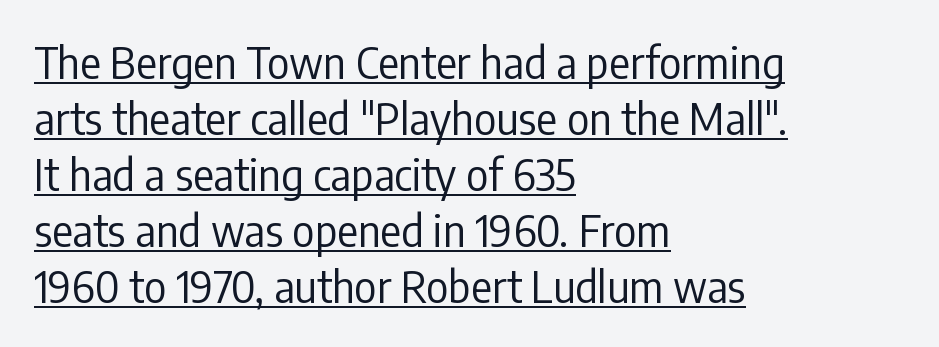
Q: Is the text bold? A: No.
Q: Is the text italic (slanted)? A: No, it is upright.
Q: Is the typeface a serif or a sans-serif typeface? A: Sans-serif.
Q: Is the text underlined? A: Yes.
Q: How is the paragraph aligned? A: Left-aligned.
Q: Is the spacing between letters normal or unusually wide? A: Normal.
Q: Is the spacing between lines tight, normal or loose? A: Normal.
Q: Width (condensed, normal, or wide)? A: Condensed.
Q: Stroke contrast? A: Low.
Q: x-height? A: Medium.
Q: Monospaced? A: No.
